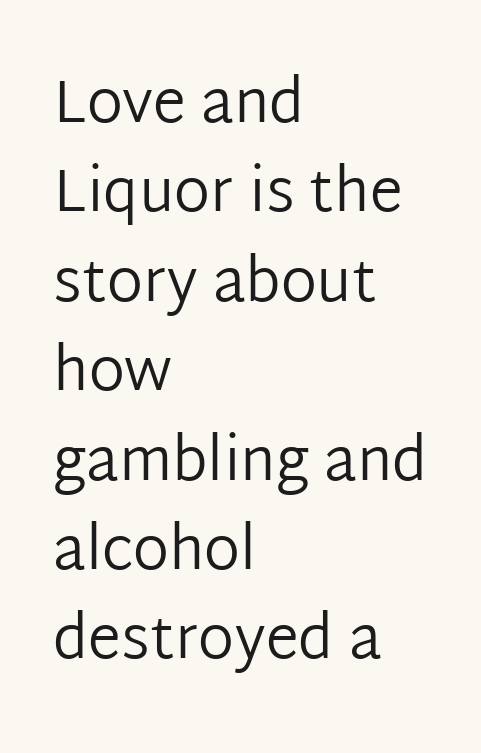
Q: Is the text bold? A: No.
Q: Is the text italic (slanted)? A: No, it is upright.
Q: Is the typeface a serif or a sans-serif typeface? A: Sans-serif.
Q: Is the text underlined? A: No.
Q: How is the paragraph aligned? A: Left-aligned.
Q: Is the spacing between letters normal or unusually wide? A: Normal.
Q: Is the spacing between lines tight, normal or loose? A: Normal.
Q: Width (condensed, normal, or wide)? A: Normal.
Q: Stroke contrast? A: Low.
Q: x-height? A: Medium.
Q: Monospaced? A: No.
